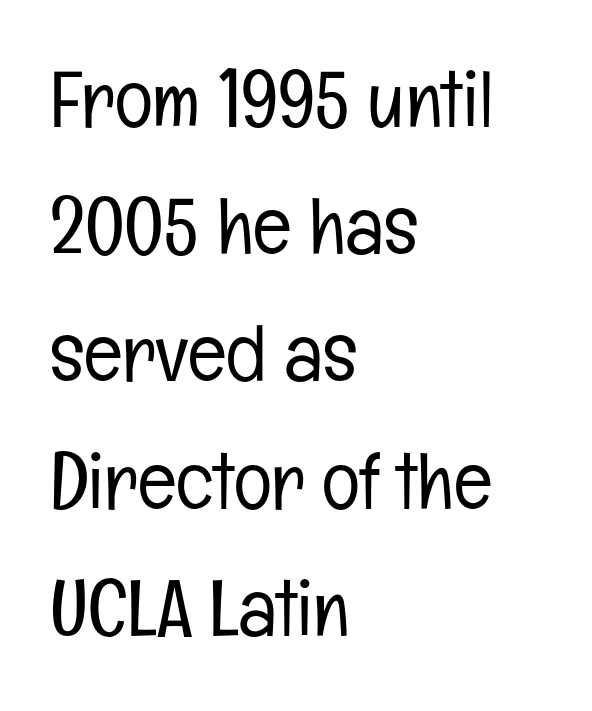
The image shows 80 px light, condensed sans-serif type, upright; set left-aligned, normal line spacing (1.59x), normal letter spacing, not underlined; low stroke contrast and a medium x-height.
